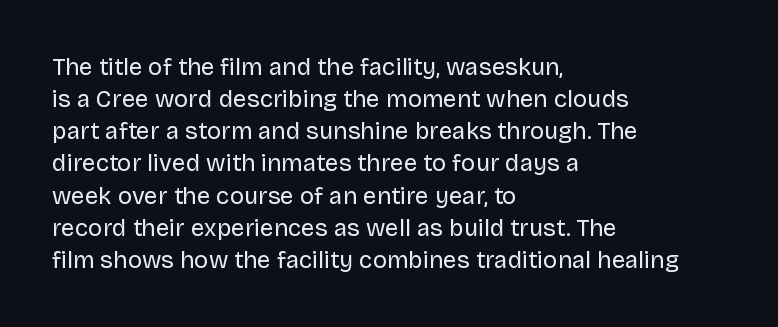
The image shows 24 px text type, upright; set left-aligned, normal line spacing (1.34x), normal letter spacing, not underlined.
